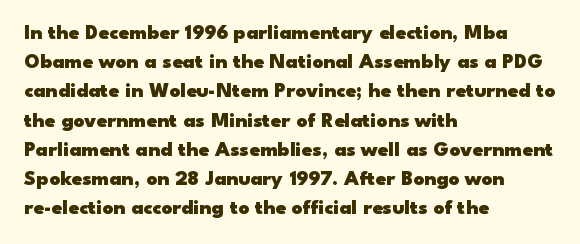
Q: Is the text bold? A: Yes.
Q: Is the text italic (slanted)? A: No, it is upright.
Q: Is the text underlined? A: No.
Q: How is the paragraph aligned? A: Left-aligned.
Q: Is the spacing between letters normal or unusually wide? A: Normal.
Q: Is the spacing between lines tight, normal or loose? A: Normal.
